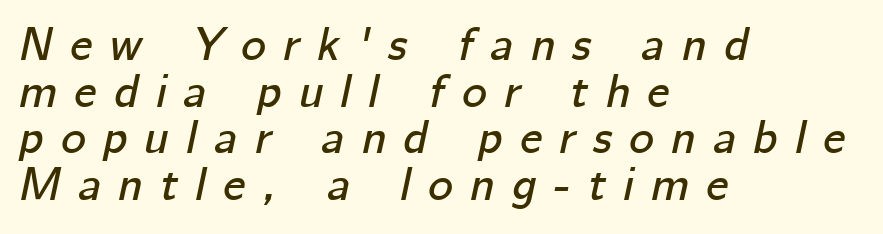
The image shows 47 px text type, italic (leaning right); set left-aligned, tight line spacing (0.99x), unusually wide letter spacing (+0.37 em), not underlined; low stroke contrast and a medium x-height.
